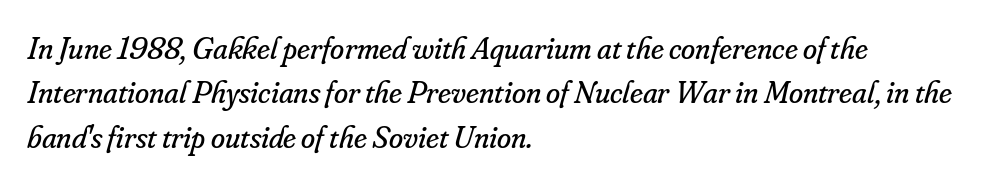
This sample is left-justified, so line endings fall wherever the words run out. Heaviness? Minimal to ordinary, like unemphasized prose. You could not count columns in this text — the font is proportionally spaced. The typeface chosen for these lines features serifs. Summary of vertical rhythm: regular, with standard interline spacing.
